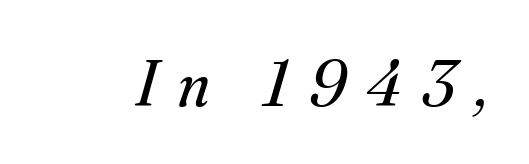
Q: Is the text bold? A: No.
Q: Is the text italic (slanted)? A: Yes, it leans right by about 16 degrees.
Q: Is the typeface a serif or a sans-serif typeface? A: Serif.
Q: Is the text underlined? A: No.
Q: Is the spacing between letters normal or unusually wide? A: Unusually wide.
Q: Width (condensed, normal, or wide)? A: Normal.
Q: Stroke contrast? A: Medium.
Q: x-height? A: Small.
Q: Monospaced? A: No.
